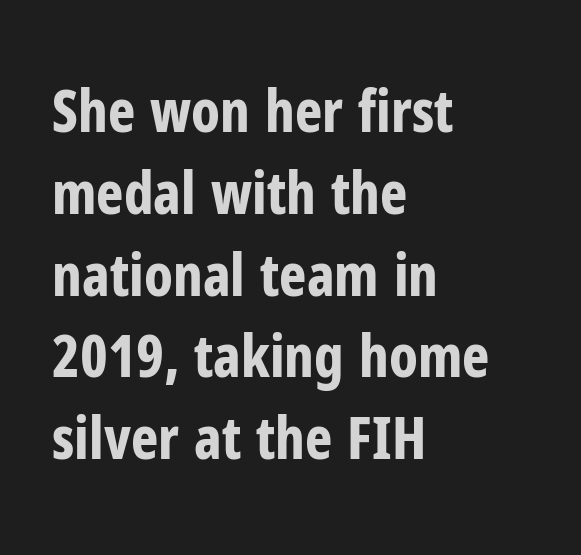
The image shows 58 px bold, condensed sans-serif type, upright; set left-aligned, normal line spacing (1.41x), normal letter spacing, not underlined; low stroke contrast and a medium x-height.
